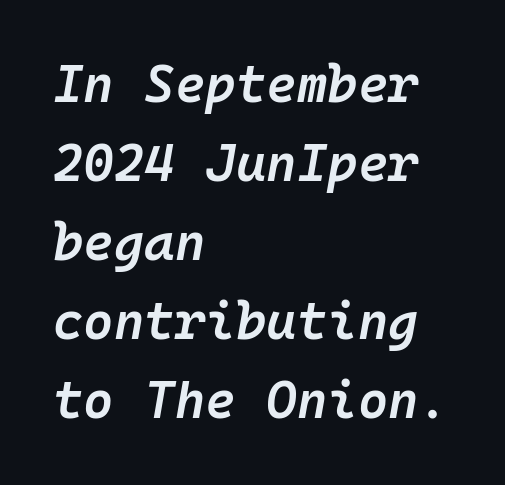
As a designer I'd log this as weight 600, semibold. Quick note: italic. Spacing between characters is what you'd get straight out of the box. Each line starts at the same left margin while the right side varies.
